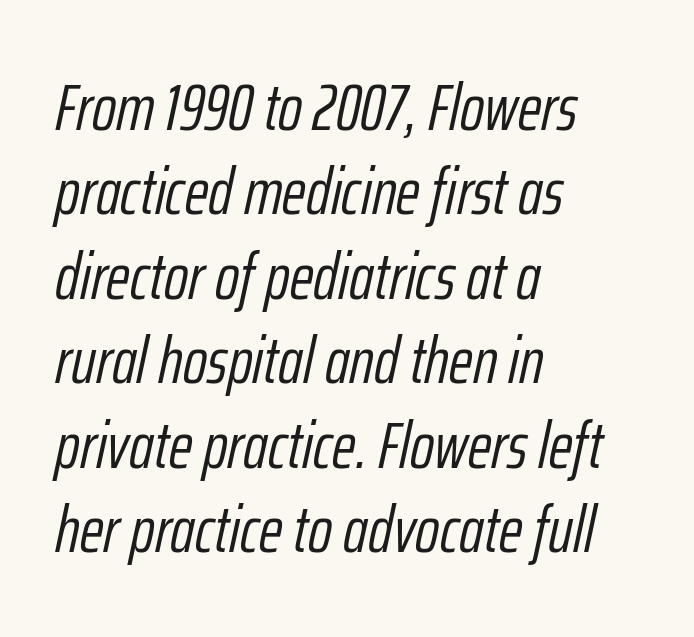
A light-to-regular cut is what we see here. Short and long lines alike share a common starting point at left. The passage shown has conventional tracking throughout. It's the slanting kind of type.
